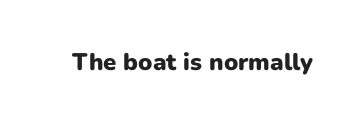
{"italic": "no", "bold": "yes", "underline": "no", "letter_spacing": "normal", "letter_spacing_em": 0.0, "glyph_px": 24}
